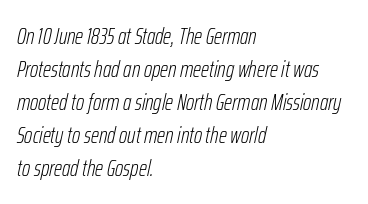
Q: Is the text bold? A: No.
Q: Is the text italic (slanted)? A: Yes, it leans right by about 12 degrees.
Q: Is the text underlined? A: No.
Q: How is the paragraph aligned? A: Left-aligned.
Q: Is the spacing between letters normal or unusually wide? A: Normal.
Q: Is the spacing between lines tight, normal or loose? A: Normal.
